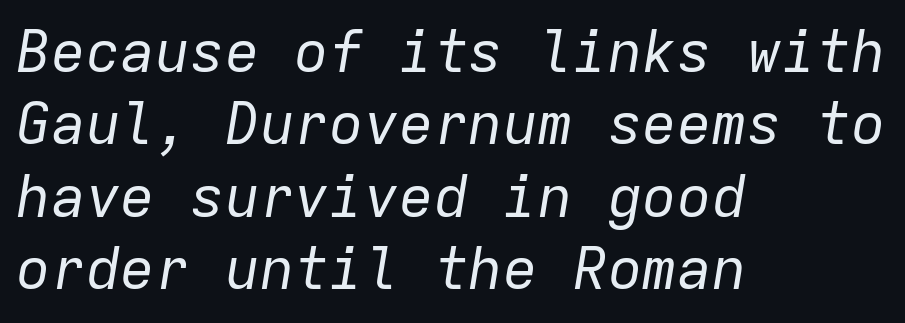
The image shows 58 px regular-weight type, italic (leaning right), monospaced; set left-aligned, normal line spacing (1.25x), normal letter spacing, not underlined; low stroke contrast and a medium x-height.
